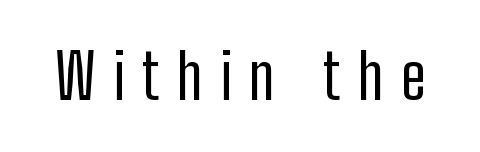
{"serif": "no", "italic": "no", "bold": "no", "weight": "regular", "width": "condensed", "stroke_contrast": "low", "x_height": "medium", "monospaced": "no", "underline": "no", "letter_spacing": "wide", "letter_spacing_em": 0.28, "glyph_px": 62}
